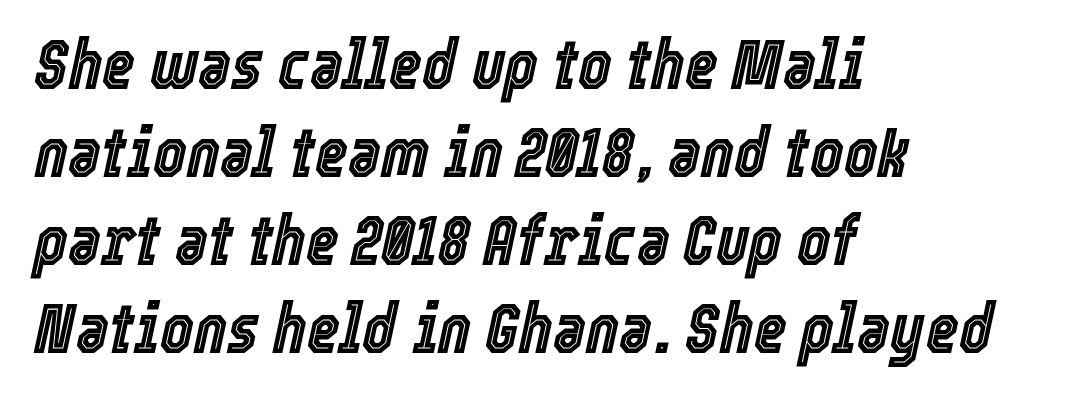
{"italic": "yes", "lean": "right", "slant_degrees": 12, "width": "condensed", "x_height": "medium", "monospaced": "no", "underline": "no", "align": "left", "line_spacing_ratio": 1.24, "letter_spacing": "normal", "letter_spacing_em": 0.0, "glyph_px": 71}
